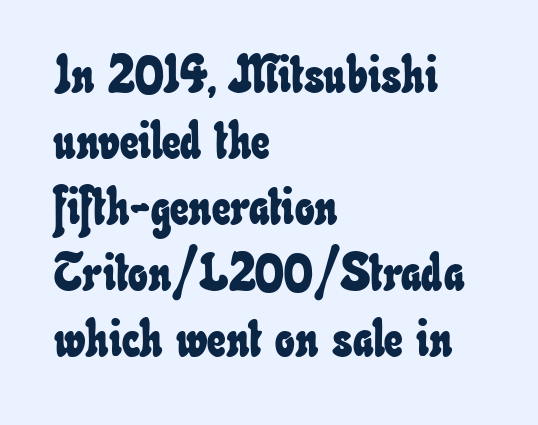
{"width": "condensed", "stroke_contrast": "low", "x_height": "small", "monospaced": "no", "underline": "no", "align": "left", "line_spacing": "normal", "line_spacing_ratio": 1.27, "letter_spacing": "normal", "letter_spacing_em": 0.0, "glyph_px": 52}
